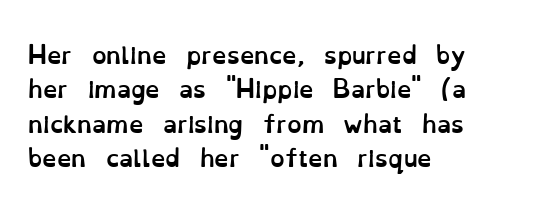
Q: Is the text bold? A: Yes.
Q: Is the text italic (slanted)? A: No, it is upright.
Q: Is the text underlined? A: No.
Q: How is the paragraph aligned? A: Left-aligned.
Q: Is the spacing between letters normal or unusually wide? A: Normal.
Q: Is the spacing between lines tight, normal or loose? A: Normal.
